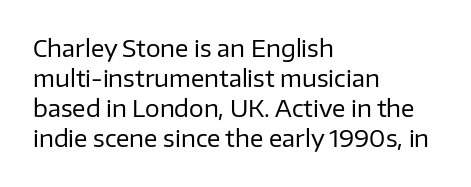
Q: Is the text bold? A: No.
Q: Is the text italic (slanted)? A: No, it is upright.
Q: Is the text underlined? A: No.
Q: How is the paragraph aligned? A: Left-aligned.
Q: Is the spacing between letters normal or unusually wide? A: Normal.
Q: Is the spacing between lines tight, normal or loose? A: Normal.
